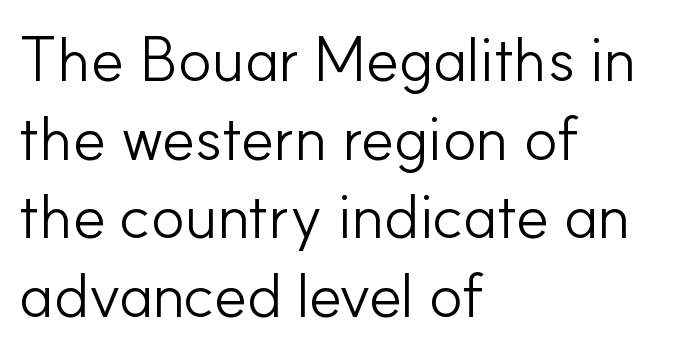
The image shows 63 px light sans-serif type, upright; set left-aligned, normal line spacing (1.25x), normal letter spacing, not underlined; low stroke contrast and a small x-height.
